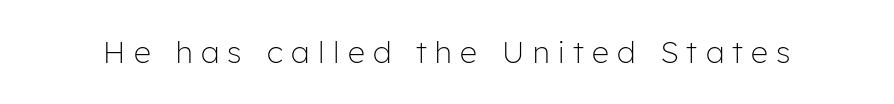
Q: Is the text bold? A: No.
Q: Is the text italic (slanted)? A: No, it is upright.
Q: Is the typeface a serif or a sans-serif typeface? A: Sans-serif.
Q: Is the text underlined? A: No.
Q: Is the spacing between letters normal or unusually wide? A: Unusually wide.
Q: Width (condensed, normal, or wide)? A: Normal.
Q: Stroke contrast? A: Low.
Q: x-height? A: Medium.
Q: Monospaced? A: No.
